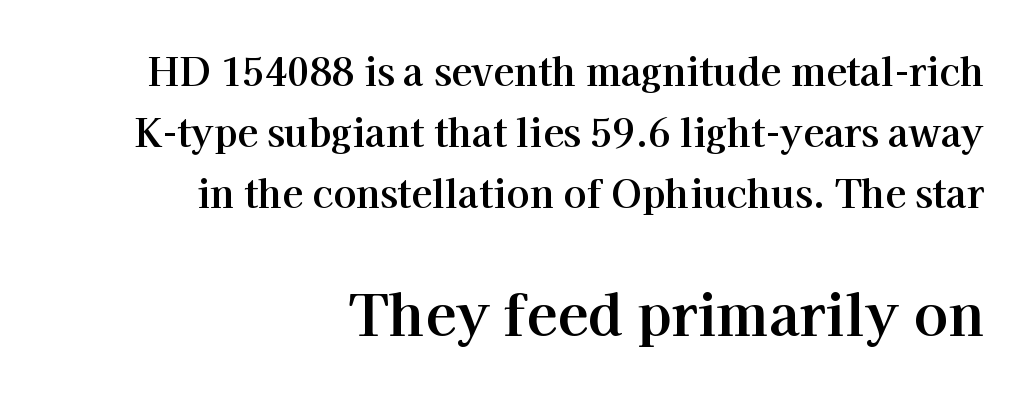
The image shows 57 px bold serif type, upright; set right-aligned, normal line spacing (1.6x), normal letter spacing, not underlined; the second (bottom) block is 1.5x larger; high stroke contrast and a medium x-height.
